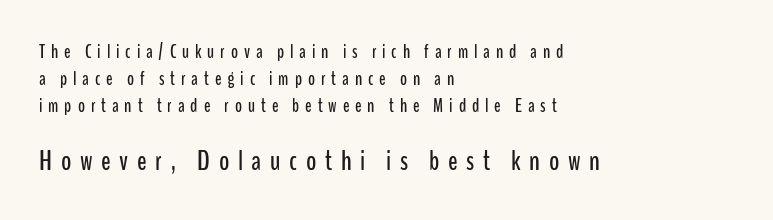
Q: Is the text italic (slanted)? A: No, it is upright.
Q: Is the typeface a serif or a sans-serif typeface? A: Sans-serif.
Q: Is the text underlined? A: No.
Q: How is the paragraph aligned? A: Left-aligned.
Q: Is the spacing between letters normal or unusually wide? A: Unusually wide.
Q: Is the spacing between lines tight, normal or loose? A: Normal.
Q: Which block of text is set in a larger size, the first (top) or the second (bottom)? A: The second (bottom) one.
Q: Width (condensed, normal, or wide)? A: Condensed.
Q: Stroke contrast? A: Low.
Q: x-height? A: Medium.
Q: Monospaced? A: No.
